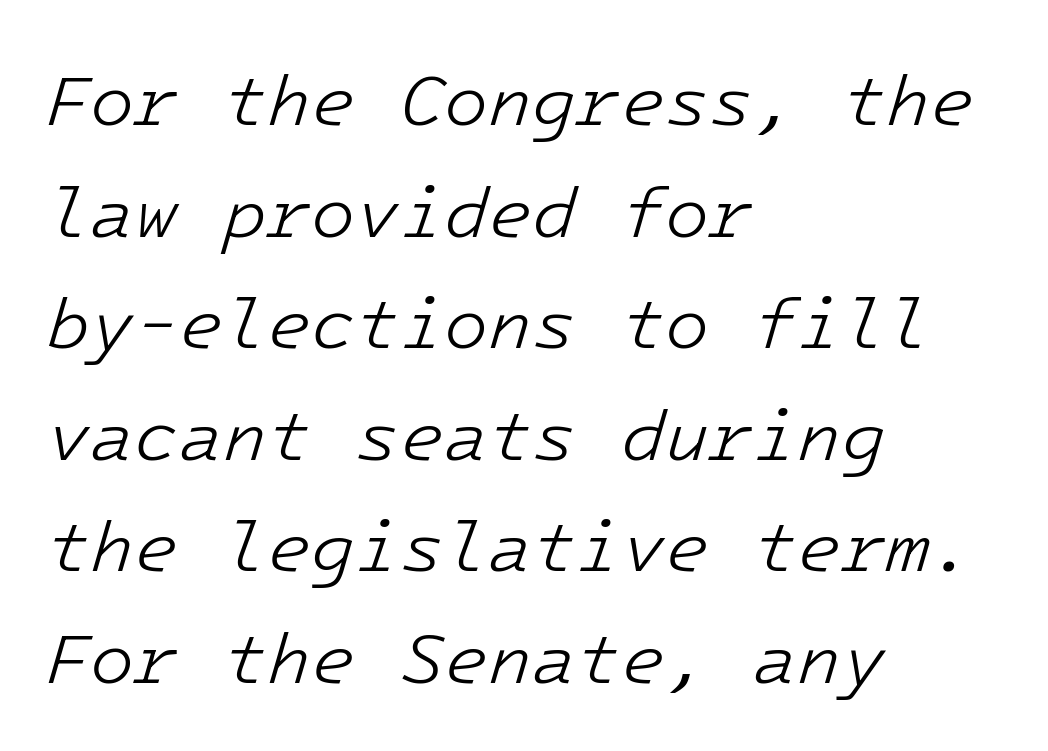
The lettering tilts uniformly, giving the passage an italic look. Honestly, the row spacing looks completely unremarkable. Spacing between characters is what you'd get straight out of the box. Vertical stems look standard width or narrower in stroke. Is the block centered? No — it sits flush against the left margin. Do the characters align in a grid? Yes, the font is monospaced.
